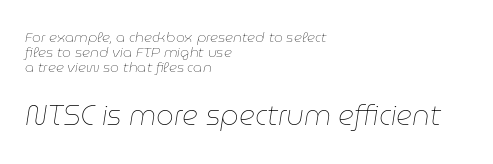
The image shows 28 px thin type, italic (leaning right); set left-aligned, tight line spacing (1.07x), normal letter spacing, not underlined; the second (bottom) block is 2.0x larger; low stroke contrast and a medium x-height.
